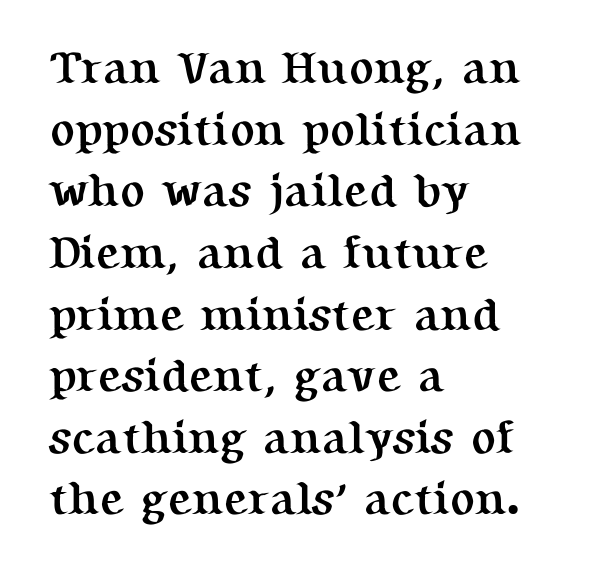
Q: Is the text bold? A: Yes.
Q: Is the text italic (slanted)? A: No, it is upright.
Q: Is the typeface a serif or a sans-serif typeface? A: Serif.
Q: Is the text underlined? A: No.
Q: How is the paragraph aligned? A: Left-aligned.
Q: Is the spacing between letters normal or unusually wide? A: Normal.
Q: Is the spacing between lines tight, normal or loose? A: Normal.
Q: Width (condensed, normal, or wide)? A: Normal.
Q: Stroke contrast? A: Medium.
Q: x-height? A: Medium.
Q: Monospaced? A: No.
